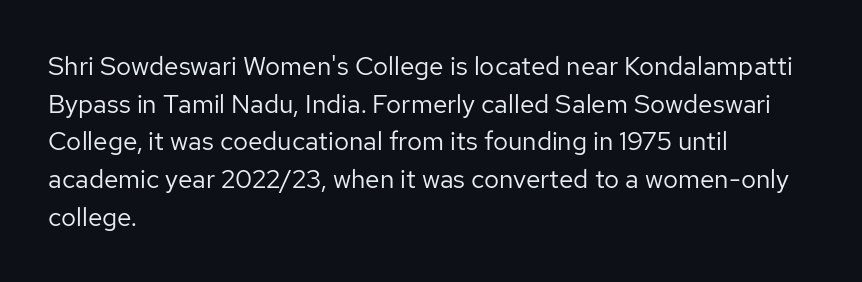
The image shows 26 px text type, upright; set left-aligned, normal line spacing (1.45x), normal letter spacing, not underlined.
